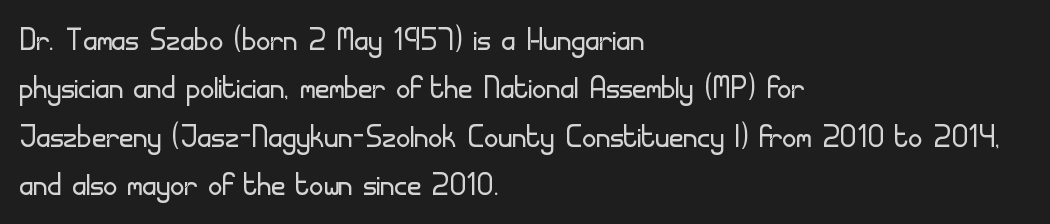
{"serif": "no", "italic": "no", "bold": "no", "weight": "light", "width": "normal", "stroke_contrast": "low", "x_height": "small", "monospaced": "no", "underline": "no", "align": "left", "line_spacing_ratio": 1.24, "letter_spacing": "normal", "letter_spacing_em": 0.0, "glyph_px": 39}
